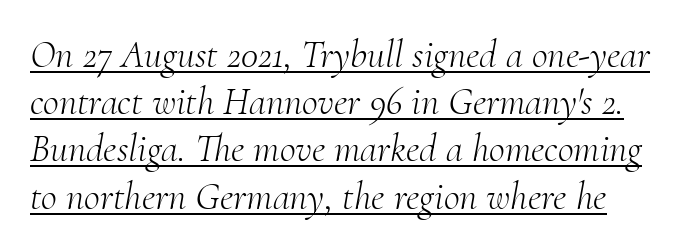
The image shows 39 px light serif type, italic (leaning right); set line spacing 1.21x, normal letter spacing, underlined; medium stroke contrast and a small x-height.
